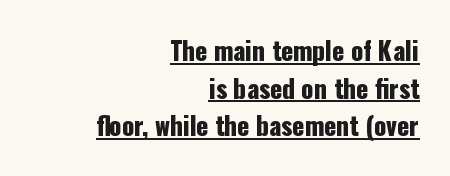
Q: Is the text italic (slanted)? A: No, it is upright.
Q: Is the text underlined? A: Yes.
Q: How is the paragraph aligned? A: Right-aligned.
Q: Is the spacing between letters normal or unusually wide? A: Normal.
Q: Is the spacing between lines tight, normal or loose? A: Normal.
